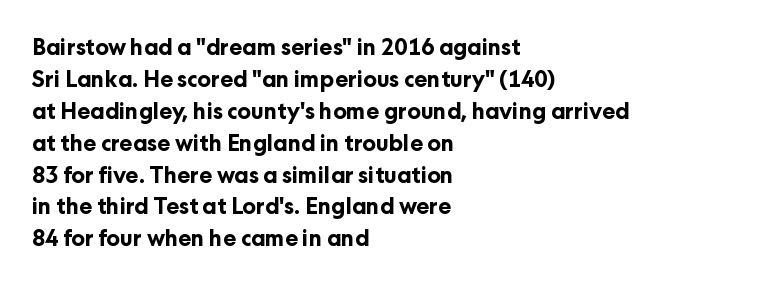
The image shows 22 px bold type, upright; set left-aligned, normal line spacing (1.45x), normal letter spacing, not underlined.
